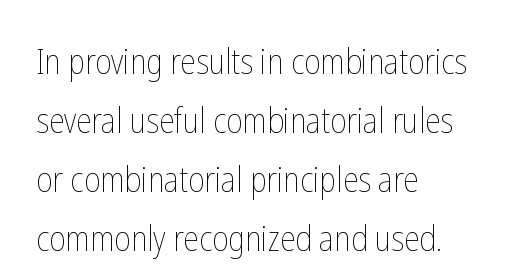
{"italic": "no", "bold": "no", "weight": "thin", "width": "condensed", "stroke_contrast": "low", "x_height": "medium", "monospaced": "no", "underline": "no", "align": "left", "line_spacing": "normal", "line_spacing_ratio": 1.69, "letter_spacing": "normal", "letter_spacing_em": 0.0, "glyph_px": 35}
